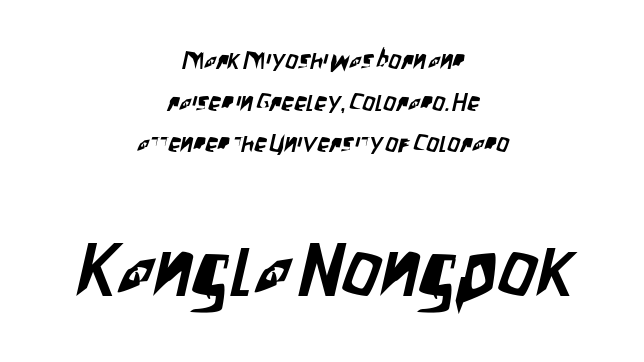
The image shows 76 px condensed sans-serif type; set centered, normal line spacing (1.67x), normal letter spacing, not underlined; the second (bottom) block is 3.04x larger; low stroke contrast and a large x-height.
